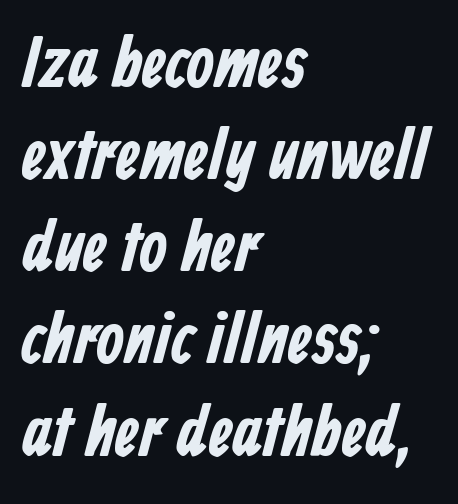
The image shows 72 px bold, condensed sans-serif type; set left-aligned, normal line spacing (1.28x), normal letter spacing, not underlined; low stroke contrast and a medium x-height.
